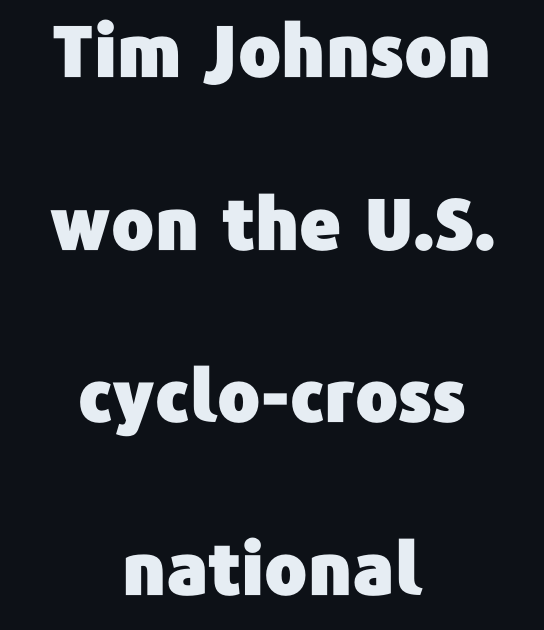
The image shows 71 px sans-serif type, upright; set centered, loose line spacing (2.43x), normal letter spacing, not underlined; low stroke contrast and a medium x-height.
